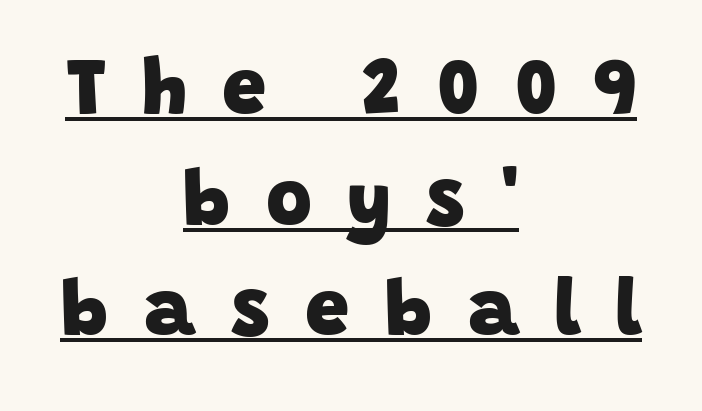
The image shows 79 px heavy sans-serif type; set centered, normal line spacing (1.4x), unusually wide letter spacing (+0.45 em), underlined; low stroke contrast and a large x-height.
